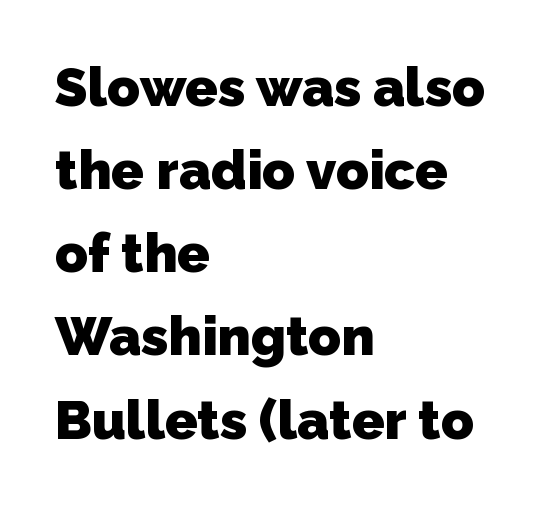
{"serif": "no", "bold": "yes", "weight": "heavy", "width": "normal", "stroke_contrast": "low", "x_height": "medium", "monospaced": "no", "underline": "no", "align": "left", "line_spacing": "normal", "line_spacing_ratio": 1.54, "letter_spacing": "normal", "letter_spacing_em": 0.0, "glyph_px": 54}
